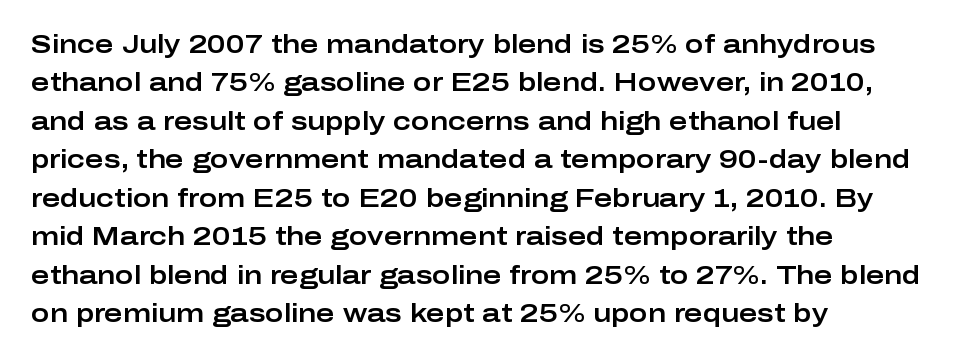
The image shows 25 px text type, upright; set left-aligned, normal line spacing (1.54x), normal letter spacing, not underlined.
